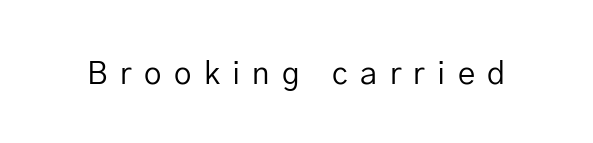
You can tell it's not italic because the verticals are truly vertical. Letterform terminals end flat and unadorned throughout the passage. Check the space under the baseline: it is left empty. The face looks like a standard text weight, possibly lighter.
